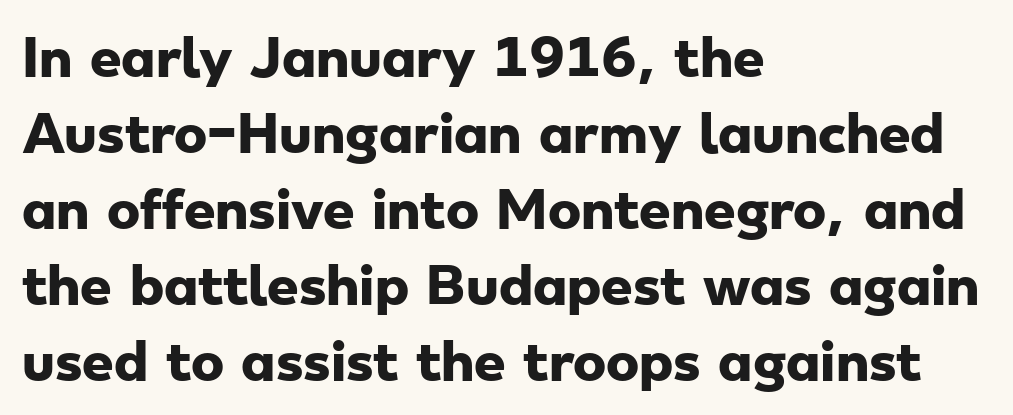
Letterform terminals end flat and unadorned throughout the passage. This sample is left-justified, so line endings fall wherever the words run out. The passage shown stacks its lines at a standard gap. The passage shown is emphatically bold.
